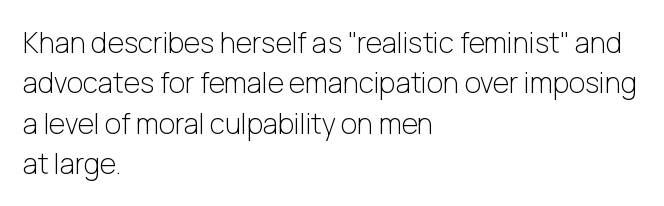
Style check: upright. Font category for this specimen: sans-serif. Regarding leading, the lines here are spaced in the standard way. Stroke thickness stays within the range of a standard reading face or lighter. The lines are quadded left.
